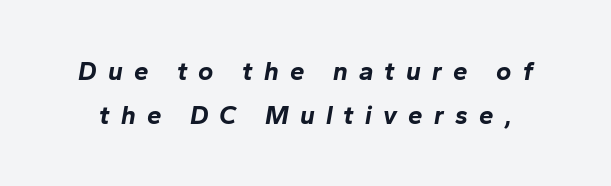
The image shows 26 px bold type, italic (leaning right); set normal line spacing (1.69x), unusually wide letter spacing (+0.43 em), not underlined.
